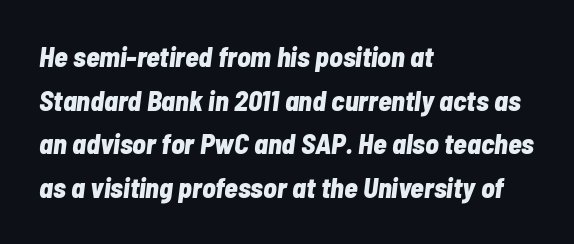
How are the letters spaced? Ordinarily, with no added tracking. The foot of each line stays bare and open. Does the weight exceed regular? Yes, all the way to bold. Teacher's note: observe the even left margin — that is flush-left alignment. Here the designer chose a conventional face with non-uniform glyph widths. The letters are slanted; this is an italic face.
